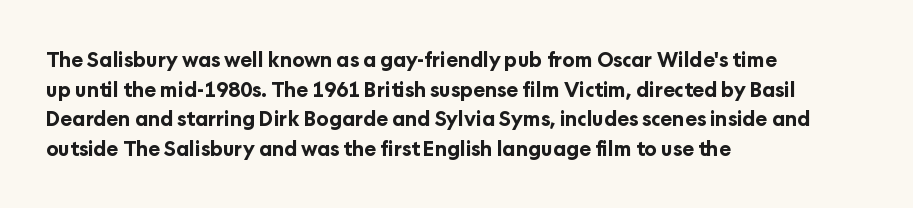
Q: Is the text bold? A: Yes.
Q: Is the text italic (slanted)? A: No, it is upright.
Q: Is the text underlined? A: No.
Q: How is the paragraph aligned? A: Left-aligned.
Q: Is the spacing between letters normal or unusually wide? A: Normal.
Q: Is the spacing between lines tight, normal or loose? A: Normal.
